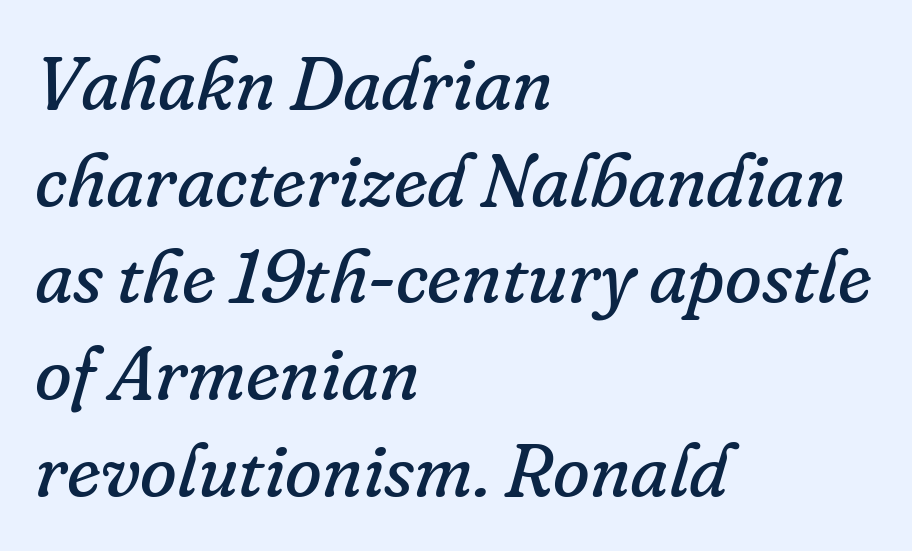
{"serif": "yes", "italic": "yes", "lean": "right", "slant_degrees": 16, "bold": "no", "weight": "regular", "width": "normal", "stroke_contrast": "low", "x_height": "small", "monospaced": "no", "underline": "no", "align": "left", "line_spacing": "normal", "line_spacing_ratio": 1.29, "letter_spacing": "normal", "letter_spacing_em": 0.0, "glyph_px": 75}
